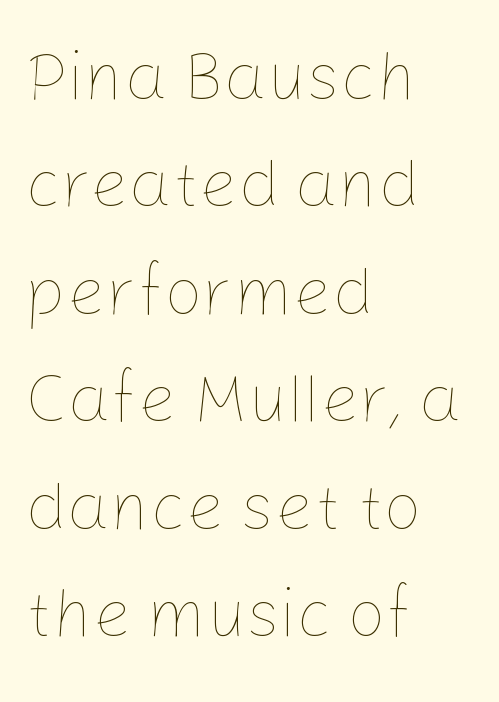
The image shows 68 px thin type, upright; set left-aligned, normal line spacing (1.58x), normal letter spacing, not underlined; low stroke contrast and a medium x-height.
